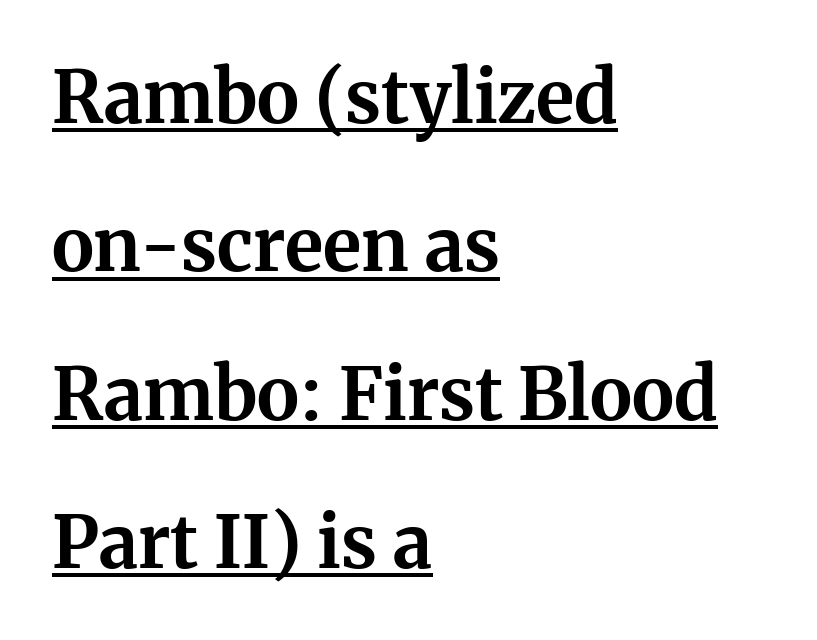
Q: Is the text bold? A: Yes.
Q: Is the text italic (slanted)? A: No, it is upright.
Q: Is the typeface a serif or a sans-serif typeface? A: Serif.
Q: Is the text underlined? A: Yes.
Q: How is the paragraph aligned? A: Left-aligned.
Q: Is the spacing between letters normal or unusually wide? A: Normal.
Q: Is the spacing between lines tight, normal or loose? A: Loose.
Q: Width (condensed, normal, or wide)? A: Normal.
Q: Stroke contrast? A: Medium.
Q: x-height? A: Medium.
Q: Monospaced? A: No.
